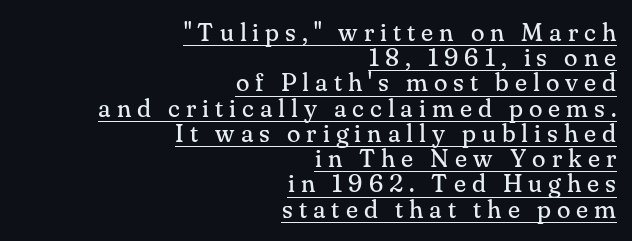
Ascenders rise straight up at ninety degrees. No heavy texture on the line: the type isn't bold. What's the leading like? Squeezed, with rows nearly overlapping. The gaps between neighbouring characters are conspicuously large. The specimen includes a rule beneath the text block's lines.
